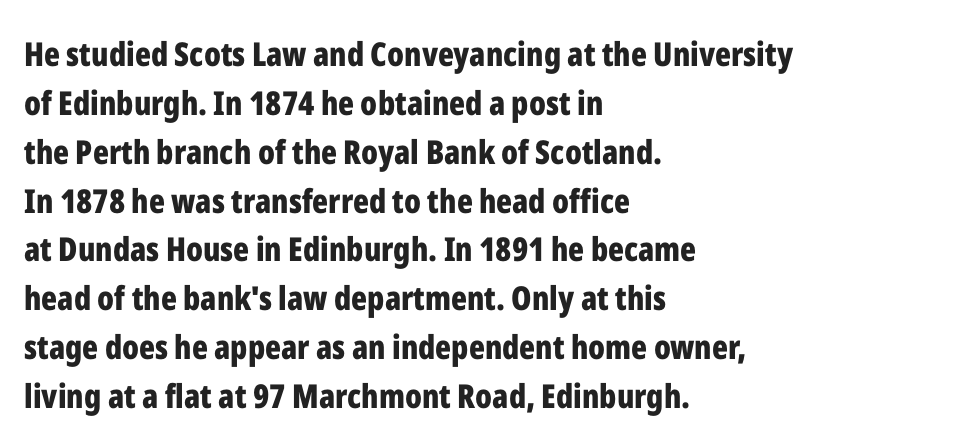
{"serif": "no", "italic": "no", "bold": "yes", "weight": "bold", "width": "condensed", "stroke_contrast": "low", "x_height": "medium", "monospaced": "no", "underline": "no", "align": "left", "line_spacing": "normal", "line_spacing_ratio": 1.48, "letter_spacing": "normal", "letter_spacing_em": 0.0, "glyph_px": 33}
